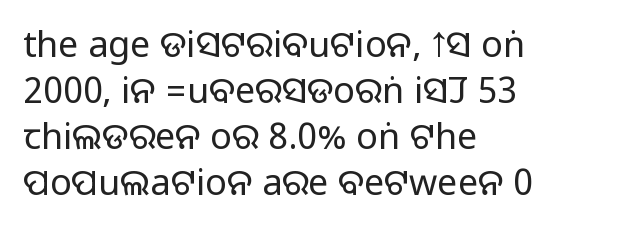
Q: Is the text italic (slanted)? A: No, it is upright.
Q: Is the typeface a serif or a sans-serif typeface? A: Sans-serif.
Q: Is the text underlined? A: No.
Q: How is the paragraph aligned? A: Left-aligned.
Q: Is the spacing between letters normal or unusually wide? A: Normal.
Q: Is the spacing between lines tight, normal or loose? A: Normal.
Q: Width (condensed, normal, or wide)? A: Normal.
Q: Stroke contrast? A: Medium.
Q: Monospaced? A: No.
